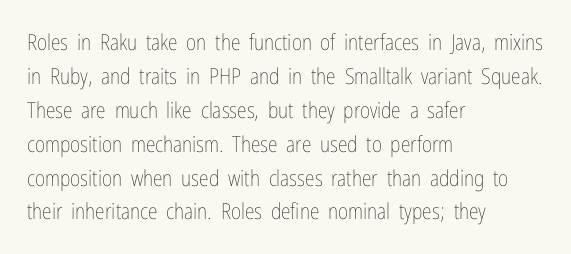
The image shows 22 px text type, upright; set left-aligned, normal line spacing (1.54x), normal letter spacing, not underlined.
